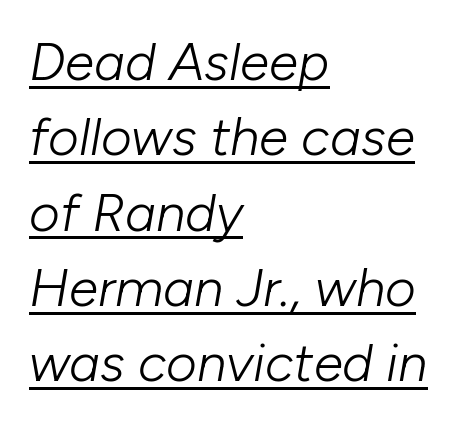
Q: Is the text bold? A: No.
Q: Is the text italic (slanted)? A: Yes, it leans right by about 10 degrees.
Q: Is the text underlined? A: Yes.
Q: How is the paragraph aligned? A: Left-aligned.
Q: Is the spacing between letters normal or unusually wide? A: Normal.
Q: Is the spacing between lines tight, normal or loose? A: Normal.
Q: Width (condensed, normal, or wide)? A: Normal.
Q: Stroke contrast? A: Low.
Q: x-height? A: Medium.
Q: Monospaced? A: No.
